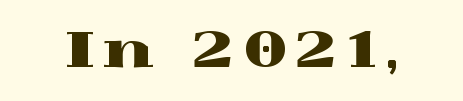
Q: Is the text italic (slanted)? A: No, it is upright.
Q: Is the typeface a serif or a sans-serif typeface? A: Serif.
Q: Is the text underlined? A: No.
Q: Is the spacing between letters normal or unusually wide? A: Unusually wide.
Q: Width (condensed, normal, or wide)? A: Wide.
Q: x-height? A: Medium.
Q: Monospaced? A: No.
